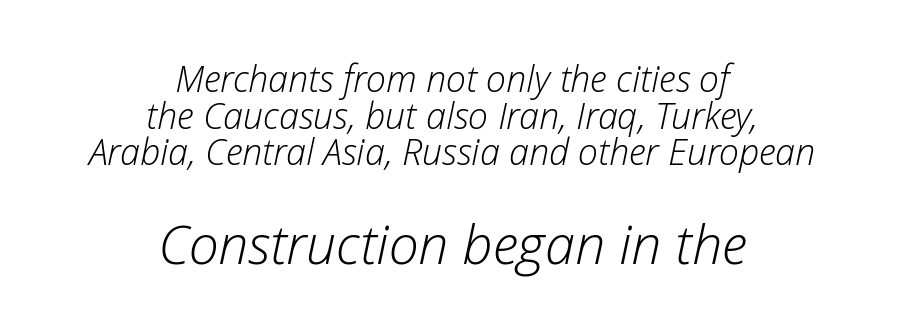
The image shows 54 px light type, italic (leaning right); set centered, tight line spacing (1.02x), normal letter spacing, not underlined; the second (bottom) block is 1.5x larger; low stroke contrast and a medium x-height.
